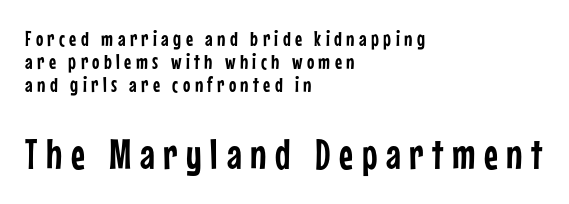
{"serif": "no", "italic": "no", "width": "condensed", "stroke_contrast": "low", "x_height": "medium", "monospaced": "no", "underline": "no", "align": "left", "line_spacing": "tight", "line_spacing_ratio": 1.04, "letter_spacing": "wide", "letter_spacing_em": 0.2, "larger_block": "second", "size_ratio": 1.95, "glyph_px": 43}
